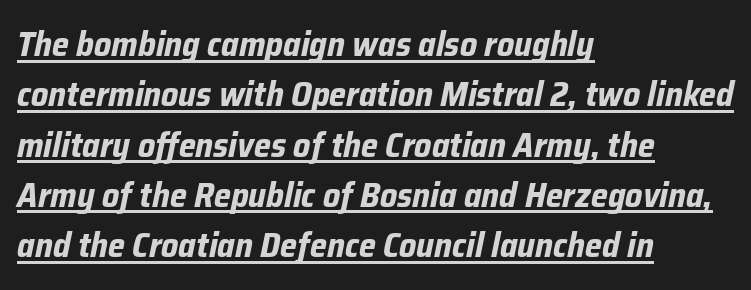
Q: Is the text bold? A: Yes.
Q: Is the text italic (slanted)? A: Yes, it leans right by about 12 degrees.
Q: Is the text underlined? A: Yes.
Q: How is the paragraph aligned? A: Left-aligned.
Q: Is the spacing between letters normal or unusually wide? A: Normal.
Q: Is the spacing between lines tight, normal or loose? A: Normal.
Q: Width (condensed, normal, or wide)? A: Normal.
Q: Stroke contrast? A: Low.
Q: x-height? A: Medium.
Q: Monospaced? A: No.
